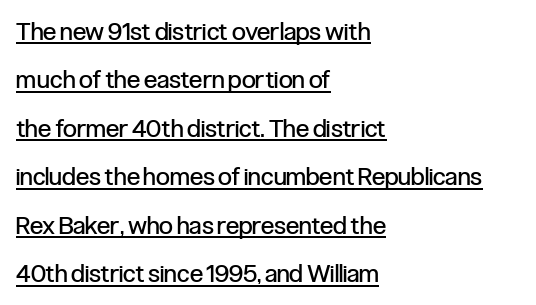
The image shows 25 px text type, upright; set left-aligned, loose line spacing (1.94x), normal letter spacing, underlined.
